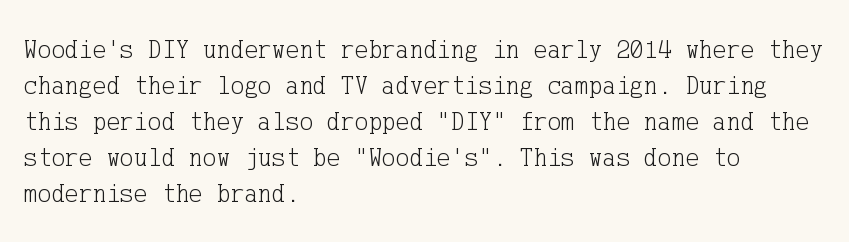
{"italic": "no", "bold": "no", "underline": "no", "align": "left", "line_spacing": "normal", "line_spacing_ratio": 1.38, "letter_spacing": "normal", "letter_spacing_em": 0.0, "glyph_px": 26}
